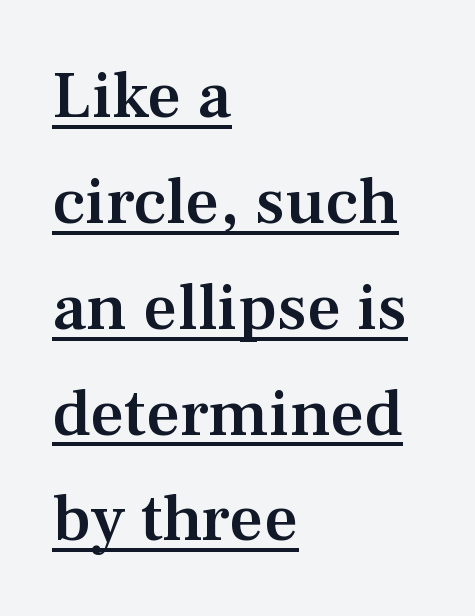
Quick note: not italic, upright. These lines are rendered in a variable-pitch font. The face used here appears with an underline applied. The letterforms sit shoulder to shoulder at normal distance. Does the weight exceed regular? Yes, but only to semibold.
